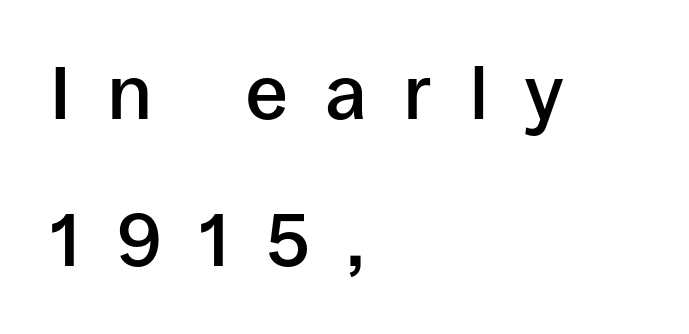
The image shows 75 px semibold sans-serif type, upright; set left-aligned, loose line spacing (1.96x), unusually wide letter spacing (+0.5 em), not underlined; low stroke contrast and a large x-height.
